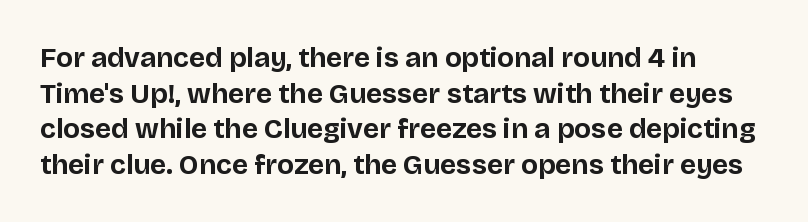
Every letter is thick-stroked: bold, no question. Looks like regular typesetting: each glyph gets only the width it needs. The passage shown has conventional tracking throughout. Tall strokes in this sample are plumb rather than angled. A bare baseline throughout the passage. The designer went with a sans here, leaving each stem footless.
